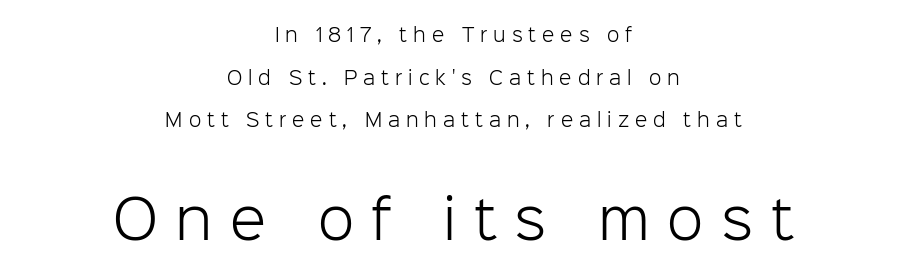
{"serif": "no", "italic": "no", "bold": "no", "weight": "light", "width": "normal", "stroke_contrast": "low", "x_height": "medium", "monospaced": "no", "underline": "no", "align": "center", "line_spacing": "loose", "line_spacing_ratio": 2.37, "letter_spacing": "wide", "letter_spacing_em": 0.33, "larger_block": "second", "size_ratio": 2.94, "glyph_px": 53}
